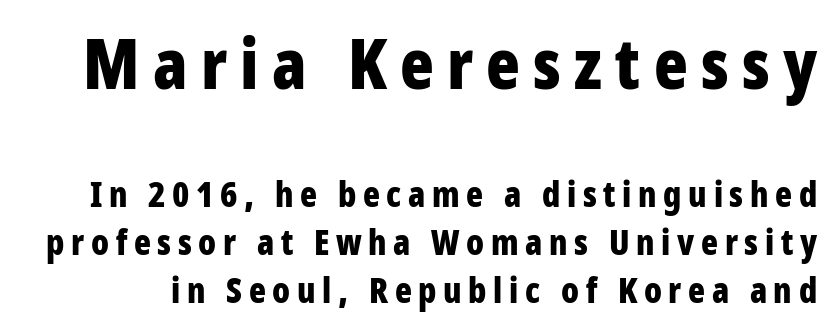
Larger block? The one above; the one below is distinctly smaller. Rows of type keep a routine distance in the vertical direction. Bold? Absolutely — the strokes are thick and heavy. Examine the stroke ends and you'll find no serifs.
